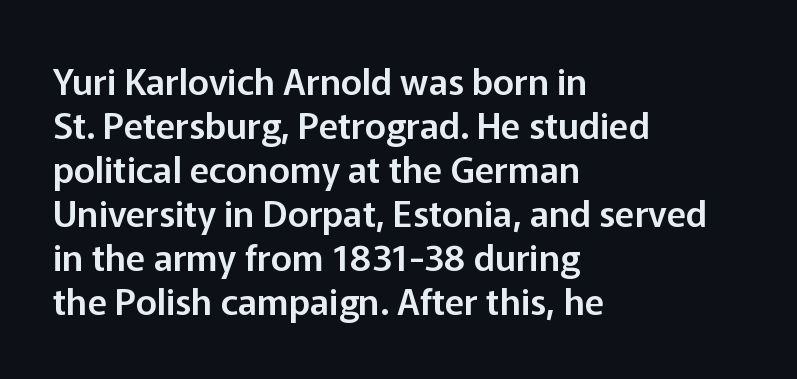
Q: Is the text italic (slanted)? A: No, it is upright.
Q: Is the typeface a serif or a sans-serif typeface? A: Sans-serif.
Q: Is the text underlined? A: No.
Q: How is the paragraph aligned? A: Left-aligned.
Q: Is the spacing between letters normal or unusually wide? A: Normal.
Q: Width (condensed, normal, or wide)? A: Normal.
Q: Stroke contrast? A: Low.
Q: x-height? A: Medium.
Q: Monospaced? A: No.
